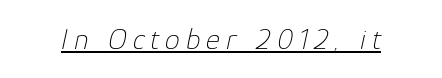
The image shows 30 px thin type, italic (leaning right); set unusually wide letter spacing (+0.2 em), underlined; low stroke contrast and a medium x-height.
